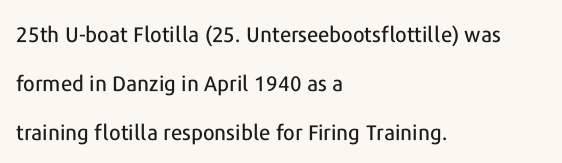
When letters stand straight like this, we call the style roman or upright. Underline: absent. Casual observation: everything's shoved over to the left. Words appear dense and cohesive because spacing is normal. Vertical spacing — loose.
